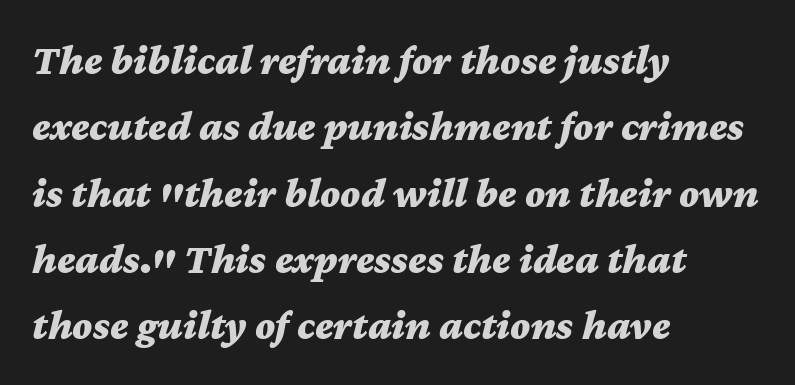
Style check: oblique. Spacing verdict: proportional, widths tailored to each character. Letter spacing: default. Compared with typical paragraphs, the rows here are spaced about the same.
